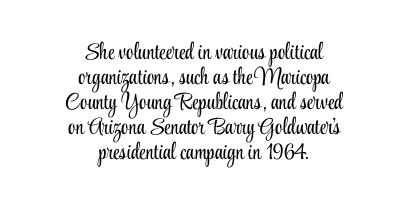
{"bold": "no", "underline": "no", "align": "center", "line_spacing": "tight", "line_spacing_ratio": 1.09, "letter_spacing": "normal", "letter_spacing_em": 0.0, "glyph_px": 23}
